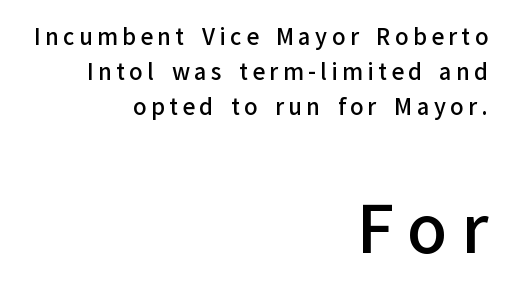
Q: Is the text bold? A: Semi-bold.
Q: Is the text italic (slanted)? A: No, it is upright.
Q: Is the typeface a serif or a sans-serif typeface? A: Sans-serif.
Q: Is the text underlined? A: No.
Q: How is the paragraph aligned? A: Right-aligned.
Q: Is the spacing between letters normal or unusually wide? A: Unusually wide.
Q: Is the spacing between lines tight, normal or loose? A: Normal.
Q: Which block of text is set in a larger size, the first (top) or the second (bottom)? A: The second (bottom) one.
Q: Width (condensed, normal, or wide)? A: Normal.
Q: Stroke contrast? A: Low.
Q: x-height? A: Medium.
Q: Monospaced? A: No.
